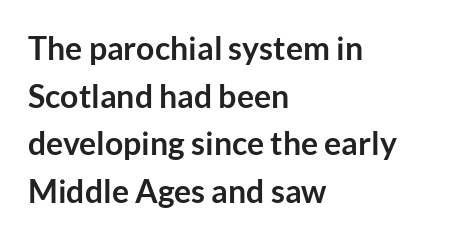
This sample has the flowing, uneven cadence of proportional lettering. Typographically, this falls in the sans-serif category. The space beneath each line is pristine and unruled. As a designer I'd log this as weight 700, bold.
